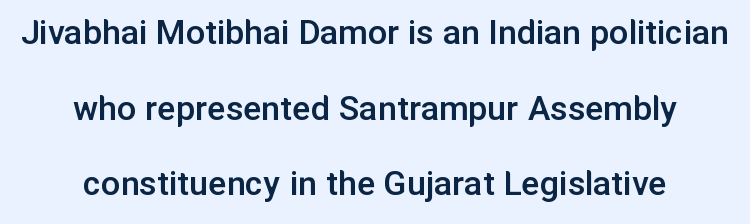
{"serif": "no", "italic": "no", "bold": "semi", "weight": "semibold", "width": "normal", "stroke_contrast": "low", "x_height": "medium", "monospaced": "no", "underline": "no", "line_spacing": "loose", "line_spacing_ratio": 1.99, "letter_spacing": "normal", "letter_spacing_em": 0.0, "glyph_px": 38}
